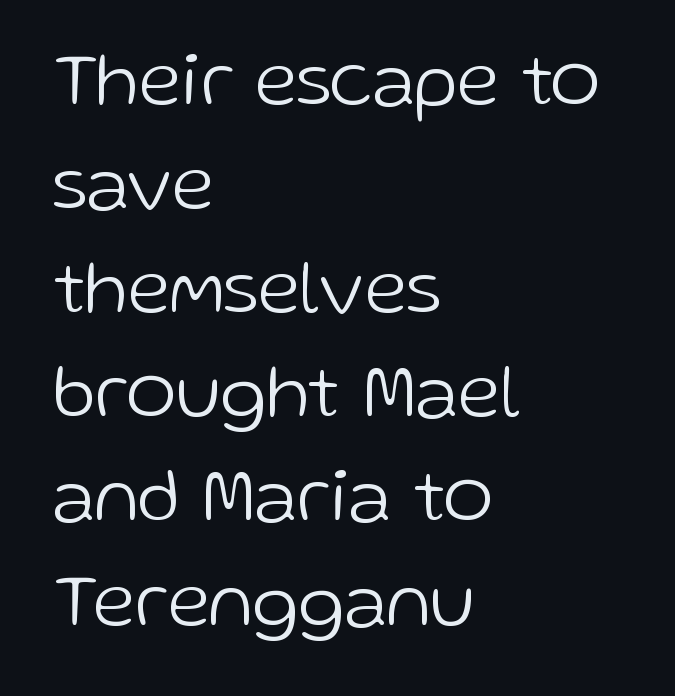
The image shows 76 px light sans-serif type, upright; set left-aligned, normal line spacing (1.37x), normal letter spacing, not underlined; low stroke contrast and a medium x-height.
